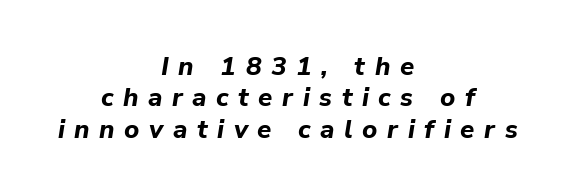
The specimen reads as italic at a glance. Has an underline been added? It has not. Line starts and ends both wander, symmetrically. Short note: letters widely spaced. Its strokes are broad and dark, the hallmark of bold type.
